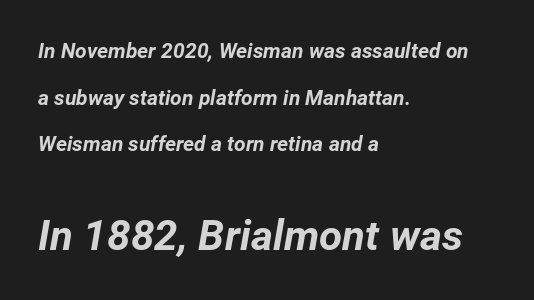
This is heavy type, rendered in bold. The rendering anchors every line to the left-hand side. Lines of text with bare space underneath. This rendering leaves character spacing at its baseline value. The block of text is sparse from top to bottom, with ample space between rows. There's an unmistakable incline to the writing here.
